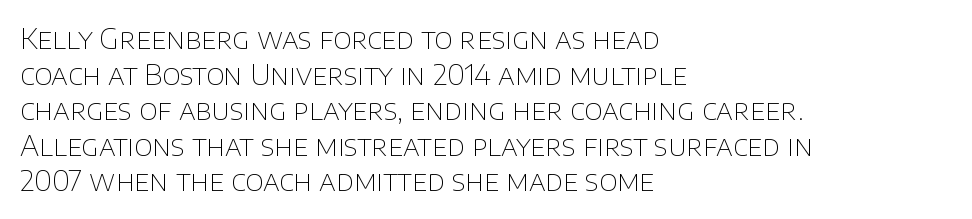
{"serif": "no", "italic": "no", "bold": "no", "weight": "thin", "width": "normal", "stroke_contrast": "low", "x_height": "large", "monospaced": "no", "underline": "no", "align": "left", "line_spacing": "normal", "line_spacing_ratio": 1.27, "letter_spacing": "normal", "letter_spacing_em": 0.0, "glyph_px": 28}
